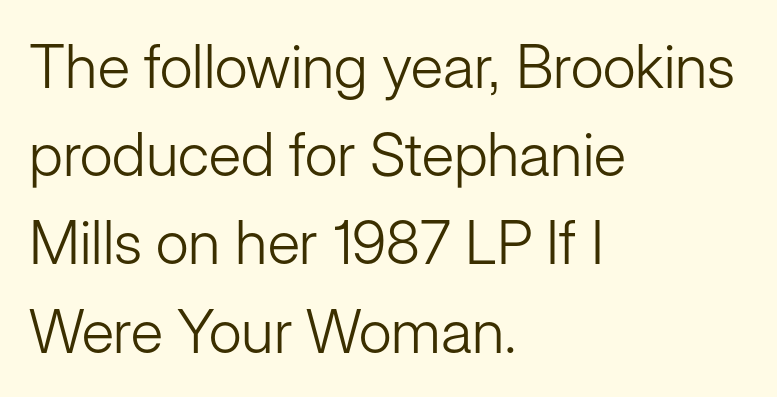
Q: Is the text bold? A: No.
Q: Is the text italic (slanted)? A: No, it is upright.
Q: Is the typeface a serif or a sans-serif typeface? A: Sans-serif.
Q: Is the text underlined? A: No.
Q: How is the paragraph aligned? A: Left-aligned.
Q: Is the spacing between letters normal or unusually wide? A: Normal.
Q: Is the spacing between lines tight, normal or loose? A: Normal.
Q: Width (condensed, normal, or wide)? A: Normal.
Q: Stroke contrast? A: Low.
Q: x-height? A: Medium.
Q: Monospaced? A: No.
